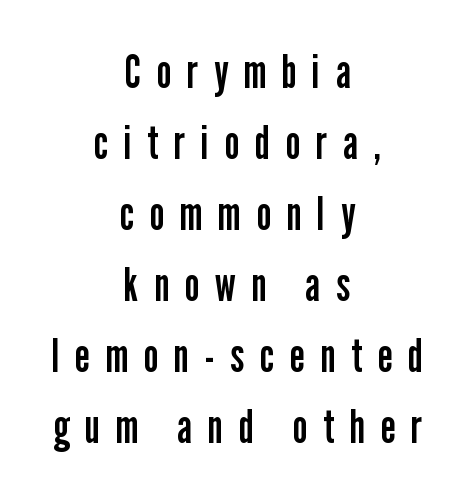
Q: Is the text bold? A: No.
Q: Is the text italic (slanted)? A: No, it is upright.
Q: Is the typeface a serif or a sans-serif typeface? A: Sans-serif.
Q: Is the text underlined? A: No.
Q: How is the paragraph aligned? A: Centered.
Q: Is the spacing between letters normal or unusually wide? A: Unusually wide.
Q: Is the spacing between lines tight, normal or loose? A: Normal.
Q: Width (condensed, normal, or wide)? A: Condensed.
Q: Stroke contrast? A: Low.
Q: x-height? A: Medium.
Q: Monospaced? A: No.
